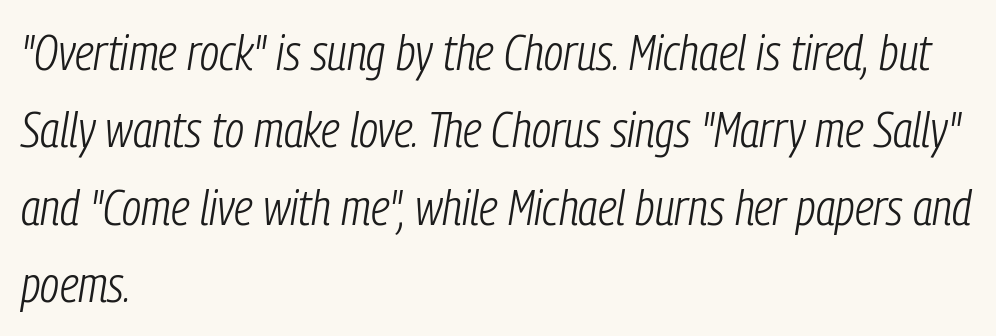
{"italic": "yes", "lean": "right", "slant_degrees": 9, "bold": "no", "weight": "light", "width": "condensed", "stroke_contrast": "low", "x_height": "medium", "monospaced": "no", "underline": "no", "align": "left", "line_spacing": "normal", "line_spacing_ratio": 1.55, "letter_spacing": "normal", "letter_spacing_em": 0.0, "glyph_px": 50}
